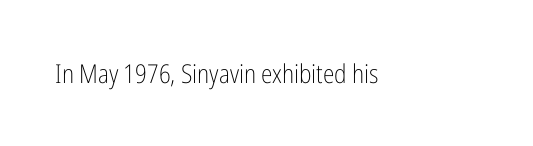
A roman cut, with each character standing at attention. Decoration check: the copy has no underline. The gaps between neighbouring characters are ordinary and unremarkable. Bold? No — there's no thickening of the strokes.
